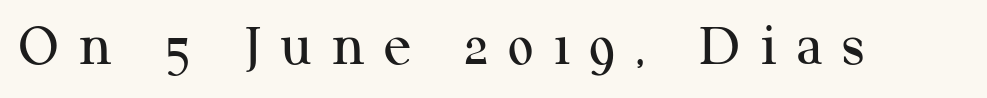
{"serif": "yes", "italic": "no", "bold": "no", "weight": "regular", "width": "normal", "stroke_contrast": "medium", "x_height": "medium", "monospaced": "no", "underline": "no", "letter_spacing": "wide", "letter_spacing_em": 0.29, "glyph_px": 64}
